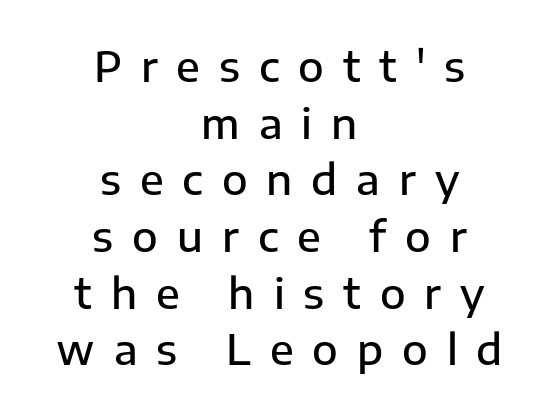
{"serif": "no", "italic": "no", "bold": "semi", "weight": "semibold", "width": "normal", "stroke_contrast": "low", "x_height": "medium", "monospaced": "no", "underline": "no", "align": "center", "line_spacing": "normal", "line_spacing_ratio": 1.35, "letter_spacing": "wide", "letter_spacing_em": 0.45, "glyph_px": 42}
